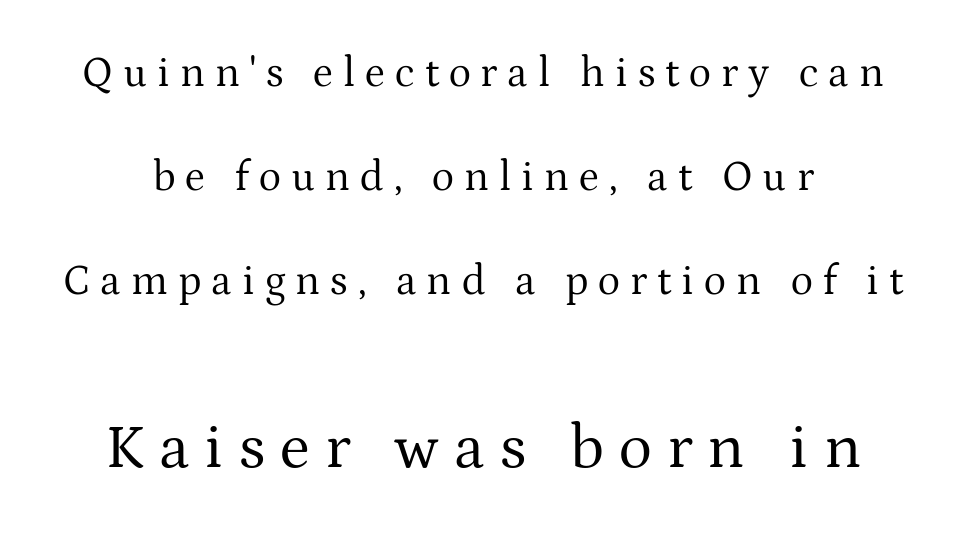
Q: Is the text bold? A: No.
Q: Is the text italic (slanted)? A: No, it is upright.
Q: Is the typeface a serif or a sans-serif typeface? A: Serif.
Q: Is the text underlined? A: No.
Q: Is the spacing between letters normal or unusually wide? A: Unusually wide.
Q: Is the spacing between lines tight, normal or loose? A: Loose.
Q: Which block of text is set in a larger size, the first (top) or the second (bottom)? A: The second (bottom) one.
Q: Width (condensed, normal, or wide)? A: Normal.
Q: Stroke contrast? A: Medium.
Q: x-height? A: Medium.
Q: Monospaced? A: No.
